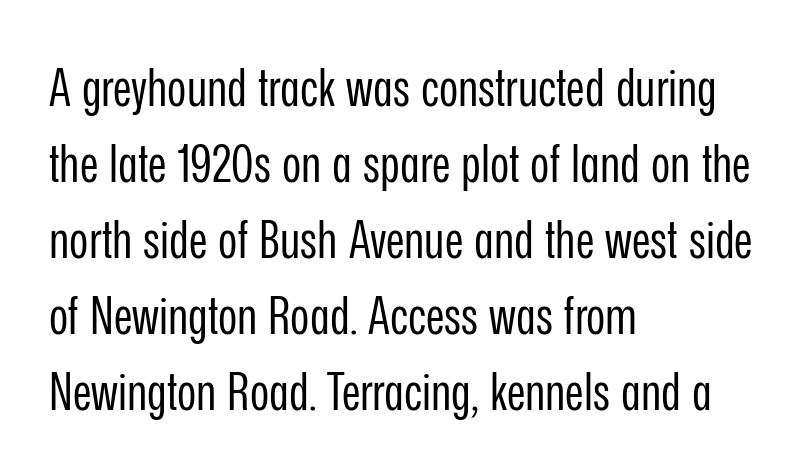
Compared with typical body copy, the letter spacing here is the same. Posture: vertical. These lines stack with their left ends in a neat column. Glance below the letters and you will spot only blank space.
